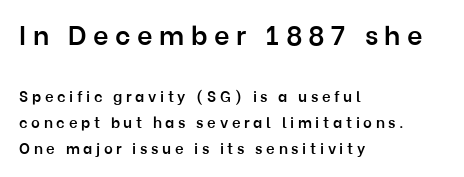
The image shows 27 px text type, upright; set left-aligned, line spacing 1.72x, unusually wide letter spacing (+0.24 em), not underlined; the first (top) block is 1.8x larger.
